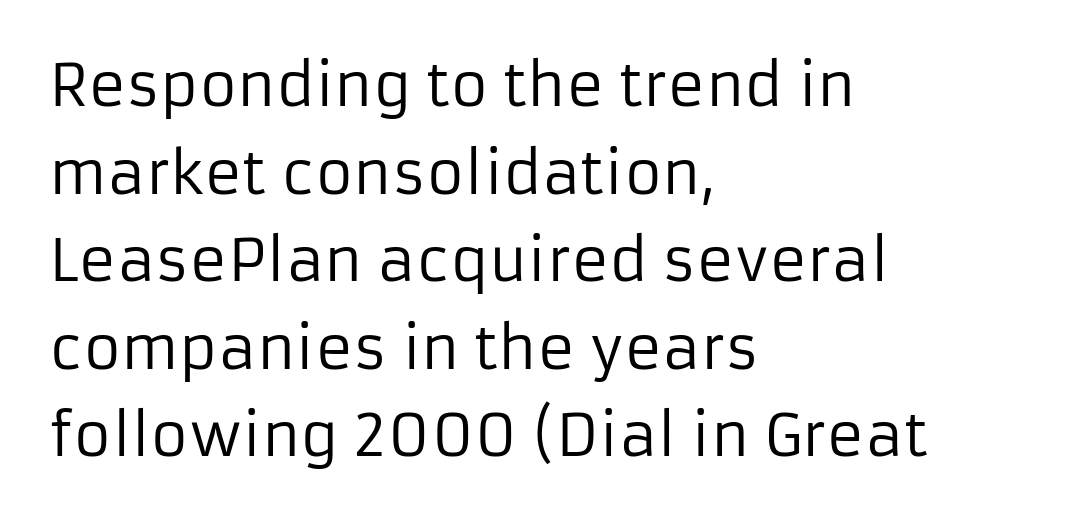
Looks like regular typesetting: each glyph gets only the width it needs. The rendering uses a moderate line-height, typical for paragraphs. This rendering leaves character spacing at its baseline value. The axis of the letterforms is exactly vertical.
